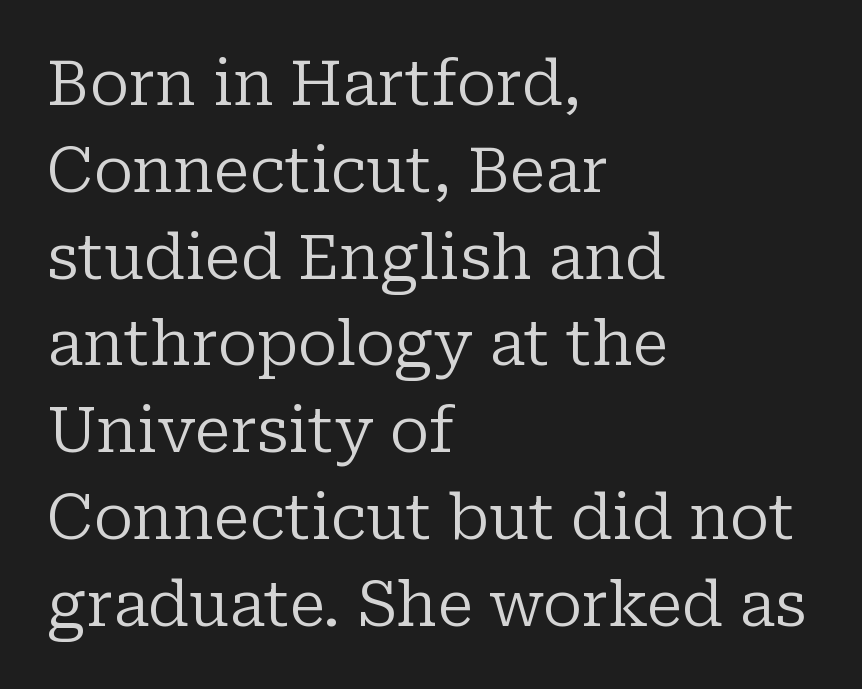
Q: Is the text bold? A: No.
Q: Is the text italic (slanted)? A: No, it is upright.
Q: Is the typeface a serif or a sans-serif typeface? A: Serif.
Q: Is the text underlined? A: No.
Q: How is the paragraph aligned? A: Left-aligned.
Q: Is the spacing between letters normal or unusually wide? A: Normal.
Q: Is the spacing between lines tight, normal or loose? A: Normal.
Q: Width (condensed, normal, or wide)? A: Normal.
Q: Stroke contrast? A: Low.
Q: x-height? A: Medium.
Q: Monospaced? A: No.
